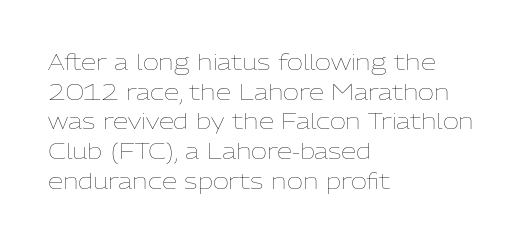
Q: Is the text bold? A: No.
Q: Is the text italic (slanted)? A: No, it is upright.
Q: Is the text underlined? A: No.
Q: How is the paragraph aligned? A: Left-aligned.
Q: Is the spacing between letters normal or unusually wide? A: Normal.
Q: Is the spacing between lines tight, normal or loose? A: Normal.
